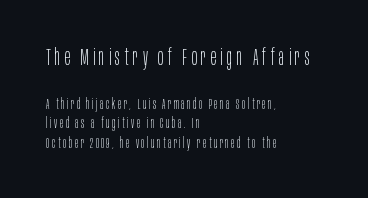
The image shows 23 px text type, upright; set left-aligned, normal line spacing (1.4x), not underlined; the first (top) block is 1.64x larger.
